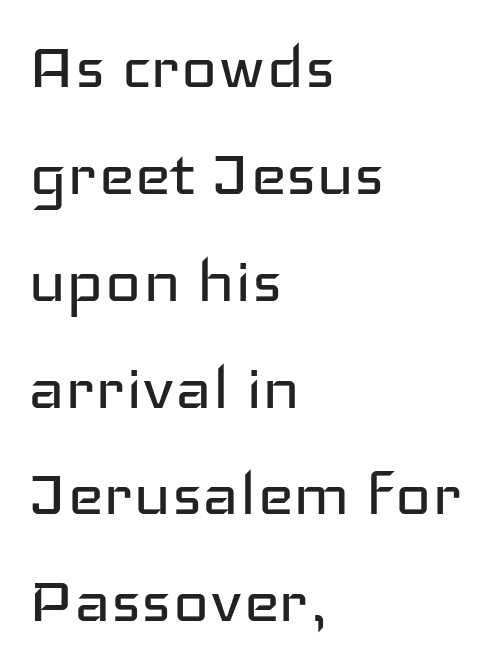
The type family on display is of the sans-serif kind. Anything drawn beneath the words? Only blank space. Observe the ordinary spacing: letters are neighbours, not strangers. Is there much room between lines? A standard amount, neither cramped nor airy.
